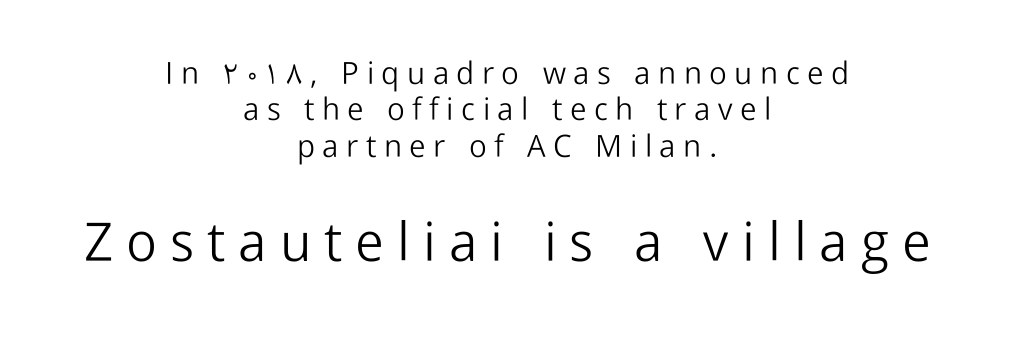
The weight would be labelled regular, book, light, or lighter still. The paragraph shown floats in the horizontal middle. Ascenders rise straight up at ninety degrees. Is the lower block the larger one? Yes — the lower block carries the bigger type. Think of a printed novel: that variable character pitch is what you see here.
